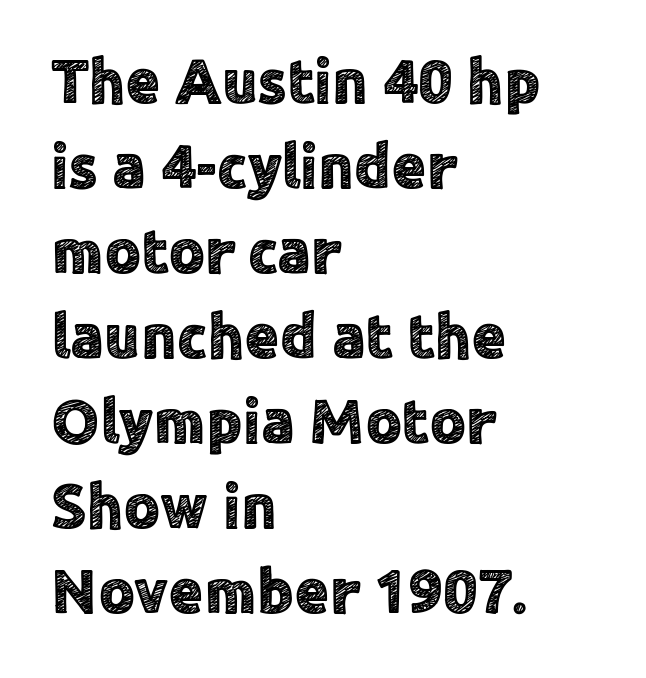
Q: Is the text italic (slanted)? A: No, it is upright.
Q: Is the typeface a serif or a sans-serif typeface? A: Sans-serif.
Q: Is the text underlined? A: No.
Q: How is the paragraph aligned? A: Left-aligned.
Q: Is the spacing between letters normal or unusually wide? A: Normal.
Q: Is the spacing between lines tight, normal or loose? A: Normal.
Q: Width (condensed, normal, or wide)? A: Normal.
Q: x-height? A: Medium.
Q: Monospaced? A: No.
